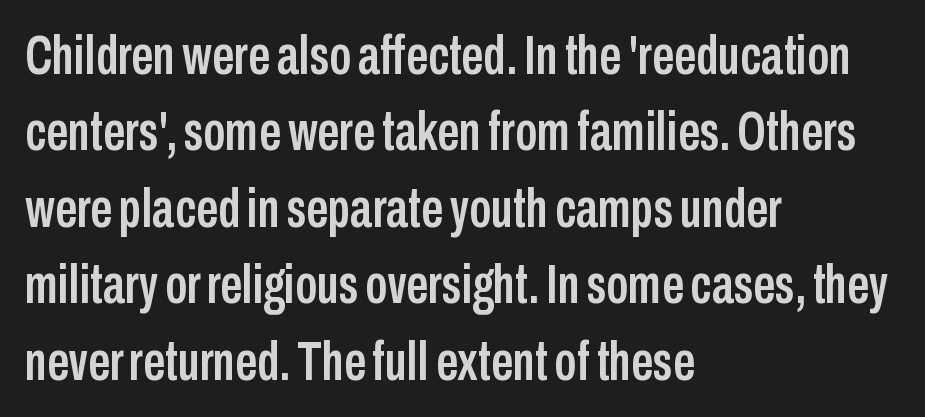
The designer went with a sans here, leaving each stem footless. The passage shown is typed in a proportional face where columns would drift. The letters stand upright; this is a roman face. Notice how descenders clear the ascenders below comfortably — that's standard leading.
